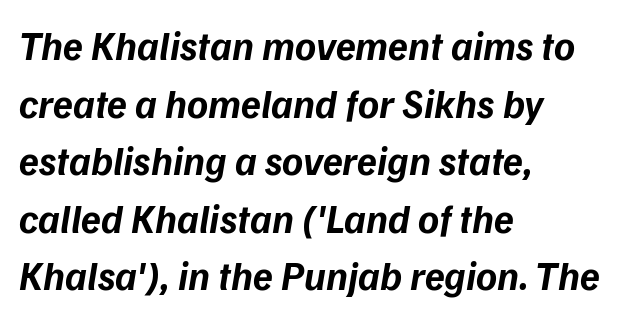
{"serif": "no", "bold": "yes", "weight": "bold", "width": "normal", "stroke_contrast": "low", "x_height": "medium", "monospaced": "no", "underline": "no", "align": "left", "line_spacing": "normal", "line_spacing_ratio": 1.44, "letter_spacing": "normal", "letter_spacing_em": 0.0, "glyph_px": 40}
